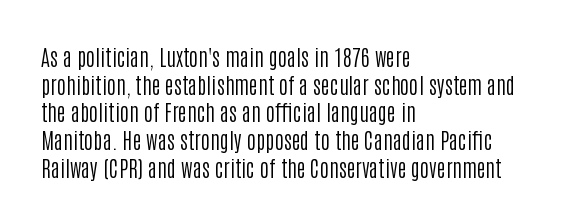
{"italic": "no", "bold": "no", "underline": "no", "align": "left", "line_spacing": "normal", "line_spacing_ratio": 1.26, "letter_spacing": "normal", "letter_spacing_em": 0.0, "glyph_px": 22}
